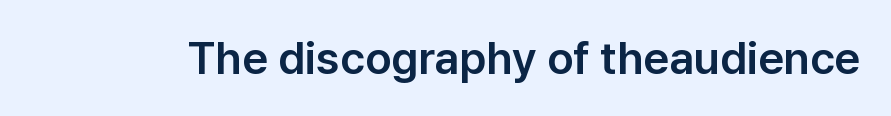
Examine the stroke ends and you'll find no serifs. The letters sit at their default tracking, neither squeezed nor spread. A typesetter would call this proportional, since set widths differ per character. Vertical strokes here are truly vertical. Underlining? Definitely not there.
